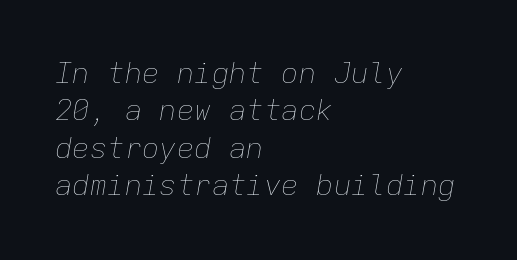
{"italic": "yes", "lean": "right", "slant_degrees": 9, "bold": "no", "weight": "thin", "width": "normal", "stroke_contrast": "low", "x_height": "medium", "monospaced": "yes", "underline": "no", "align": "left", "line_spacing": "normal", "line_spacing_ratio": 1.29, "letter_spacing": "normal", "letter_spacing_em": 0.0, "glyph_px": 29}
